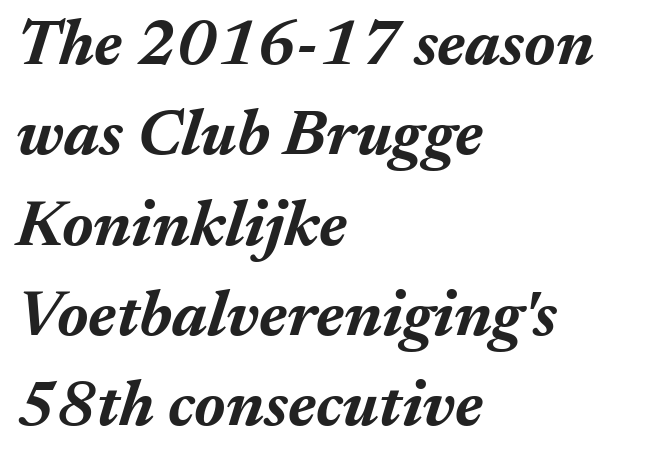
The image shows 65 px bold type, italic (leaning right); set left-aligned, normal line spacing (1.39x), normal letter spacing, not underlined; medium stroke contrast and a medium x-height.
